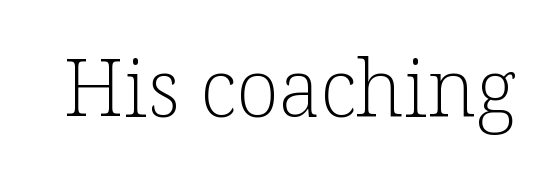
{"serif": "yes", "italic": "no", "bold": "no", "weight": "light", "width": "normal", "stroke_contrast": "low", "x_height": "medium", "monospaced": "no", "underline": "no", "letter_spacing": "normal", "letter_spacing_em": 0.0, "glyph_px": 79}
